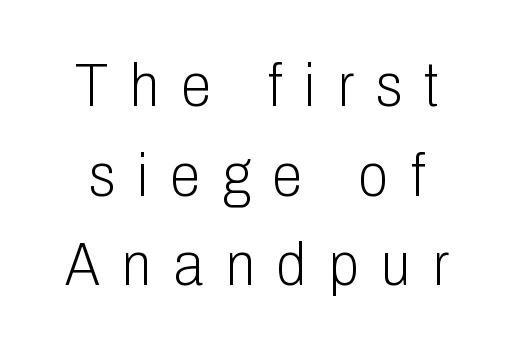
Style check: upright. Students, observe: this is what conventionally led text looks like. Bare-footed words on every line. Is the type heavy? It reads as light-to-regular instead. To sum up the face: it is a sans, with no serifs.
